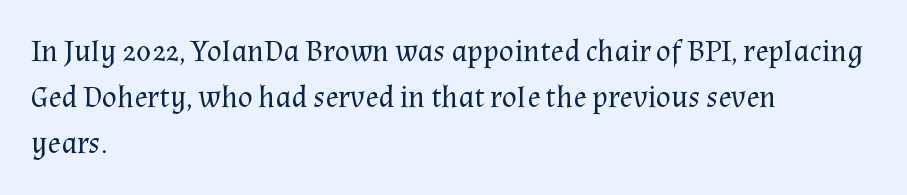
Q: Is the text bold? A: No.
Q: Is the text italic (slanted)? A: No, it is upright.
Q: Is the text underlined? A: No.
Q: How is the paragraph aligned? A: Left-aligned.
Q: Is the spacing between letters normal or unusually wide? A: Normal.
Q: Is the spacing between lines tight, normal or loose? A: Normal.
Q: Width (condensed, normal, or wide)? A: Normal.
Q: Stroke contrast? A: Medium.
Q: x-height? A: Medium.
Q: Monospaced? A: No.
